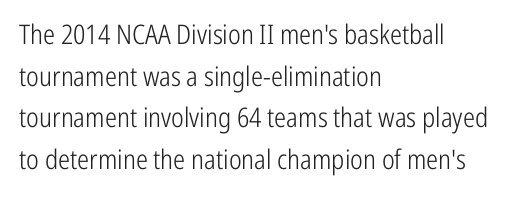
The image shows 27 px text type, upright; set left-aligned, normal line spacing (1.54x), normal letter spacing, not underlined.
